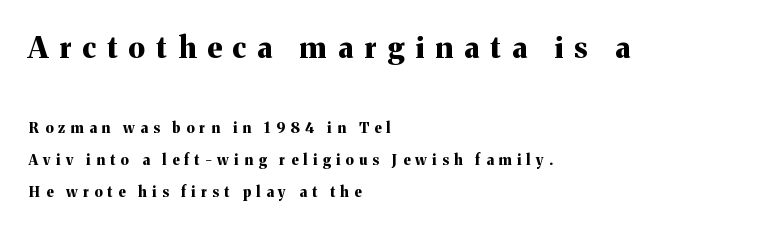
Q: Is the text bold? A: Yes.
Q: Is the text italic (slanted)? A: No, it is upright.
Q: Is the typeface a serif or a sans-serif typeface? A: Serif.
Q: Is the text underlined? A: No.
Q: How is the paragraph aligned? A: Left-aligned.
Q: Is the spacing between letters normal or unusually wide? A: Unusually wide.
Q: Is the spacing between lines tight, normal or loose? A: Loose.
Q: Which block of text is set in a larger size, the first (top) or the second (bottom)? A: The first (top) one.
Q: Width (condensed, normal, or wide)? A: Normal.
Q: Stroke contrast? A: Medium.
Q: x-height? A: Medium.
Q: Monospaced? A: No.
